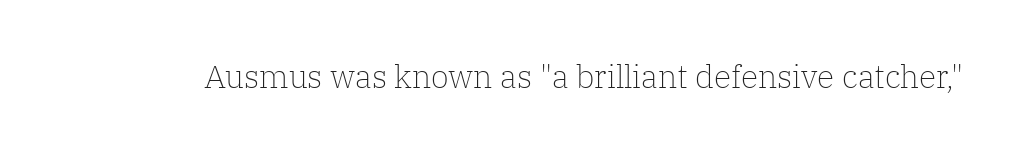
Glance below the letters and you will spot only blank space. Short note: letters normally spaced. The typeface has the unassuming heft of standard copy or less. Serif or sans? Serif — the stroke terminals have little feet.
